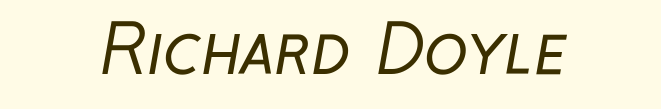
Q: Is the text bold? A: No.
Q: Is the typeface a serif or a sans-serif typeface? A: Sans-serif.
Q: Is the text underlined? A: No.
Q: Is the spacing between letters normal or unusually wide? A: Normal.
Q: Width (condensed, normal, or wide)? A: Condensed.
Q: Stroke contrast? A: Low.
Q: x-height? A: Medium.
Q: Monospaced? A: No.
